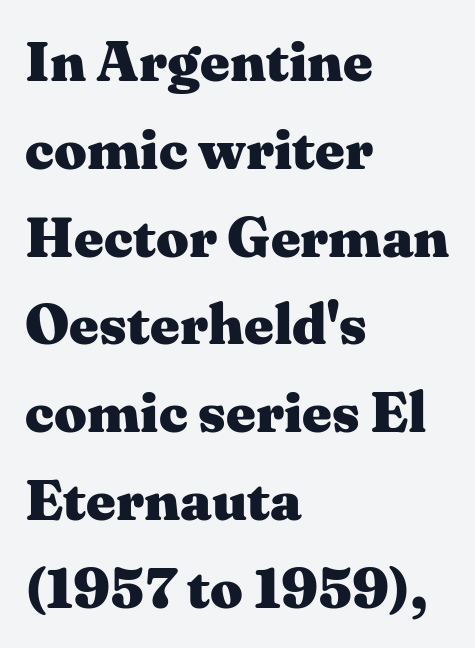
The image shows 57 px heavy, wide serif type, upright; set left-aligned, normal line spacing (1.54x), normal letter spacing, not underlined; medium stroke contrast and a medium x-height.
